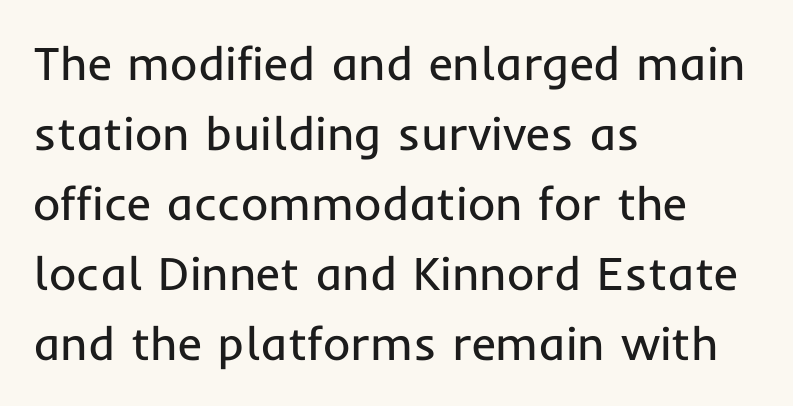
Q: Is the text bold? A: No.
Q: Is the text italic (slanted)? A: No, it is upright.
Q: Is the typeface a serif or a sans-serif typeface? A: Sans-serif.
Q: Is the text underlined? A: No.
Q: How is the paragraph aligned? A: Left-aligned.
Q: Is the spacing between letters normal or unusually wide? A: Normal.
Q: Is the spacing between lines tight, normal or loose? A: Normal.
Q: Width (condensed, normal, or wide)? A: Normal.
Q: Stroke contrast? A: Low.
Q: x-height? A: Medium.
Q: Monospaced? A: No.
